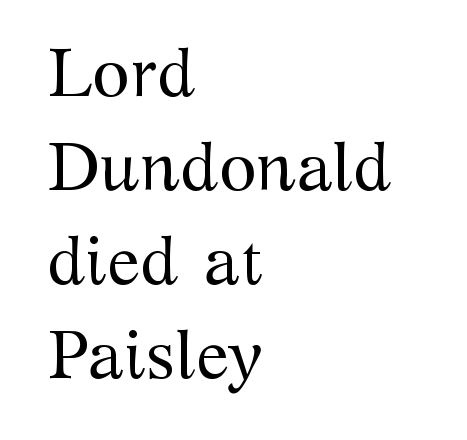
{"serif": "yes", "italic": "no", "bold": "no", "weight": "regular", "width": "normal", "stroke_contrast": "medium", "x_height": "medium", "monospaced": "no", "underline": "no", "align": "left", "line_spacing": "normal", "line_spacing_ratio": 1.38, "letter_spacing": "normal", "letter_spacing_em": 0.0, "glyph_px": 68}
